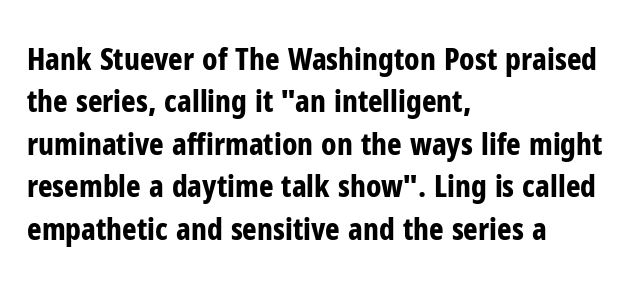
The image shows 31 px bold, condensed sans-serif type, upright; set left-aligned, normal line spacing (1.37x), normal letter spacing, not underlined; low stroke contrast and a medium x-height.
